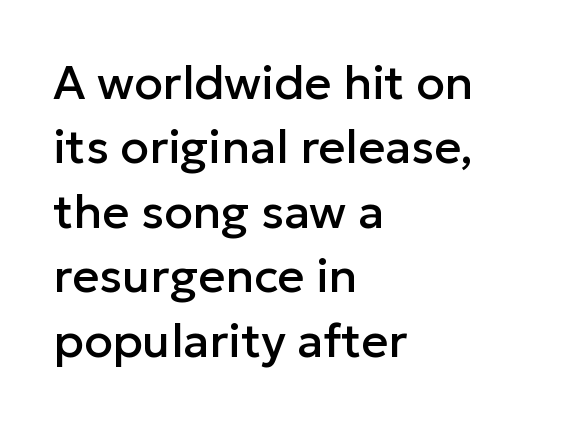
{"serif": "no", "italic": "no", "width": "normal", "stroke_contrast": "low", "x_height": "medium", "monospaced": "no", "underline": "no", "align": "left", "line_spacing": "normal", "line_spacing_ratio": 1.37, "letter_spacing": "normal", "letter_spacing_em": 0.0, "glyph_px": 47}
